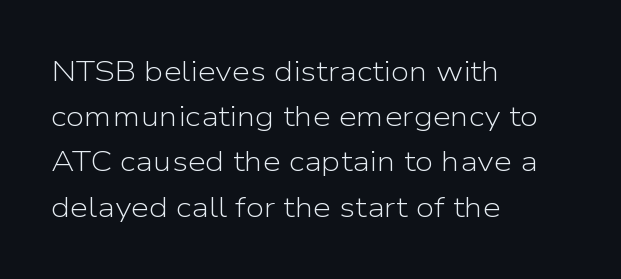
If you measured baseline to baseline, you'd find a middling distance. Looks like regular typesetting: each glyph gets only the width it needs. The foot of each line stays bare and open. A roman cut, with each character standing at attention. Typeset ragged right — the left edge is the straight one. No chunkiness to these letters — they're not bold.
